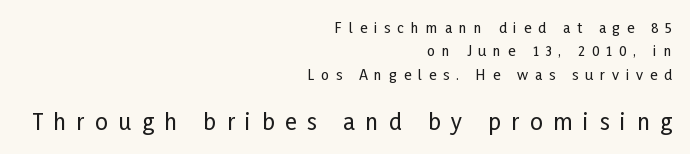
Q: Is the text italic (slanted)? A: No, it is upright.
Q: Is the text underlined? A: No.
Q: How is the paragraph aligned? A: Right-aligned.
Q: Is the spacing between letters normal or unusually wide? A: Unusually wide.
Q: Is the spacing between lines tight, normal or loose? A: Normal.
Q: Which block of text is set in a larger size, the first (top) or the second (bottom)? A: The second (bottom) one.
